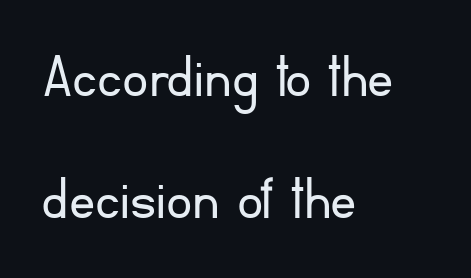
The image shows 65 px light sans-serif type, upright; set left-aligned, line spacing 1.88x, normal letter spacing, not underlined; low stroke contrast and a small x-height.
